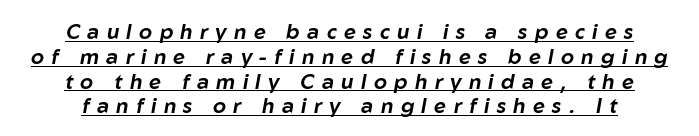
Underlining? Definitely there. Would a proofreader flag this as italicized? Yes. The gaps between neighbouring characters are conspicuously large.
